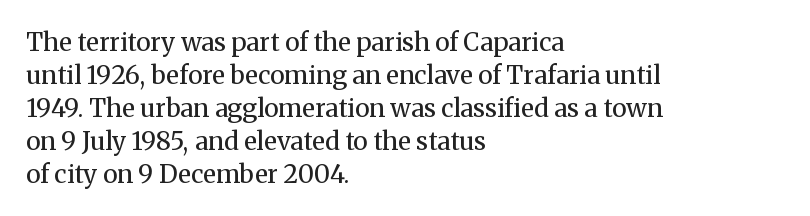
The image shows 25 px text type, upright; set left-aligned, normal line spacing (1.32x), normal letter spacing, not underlined.
